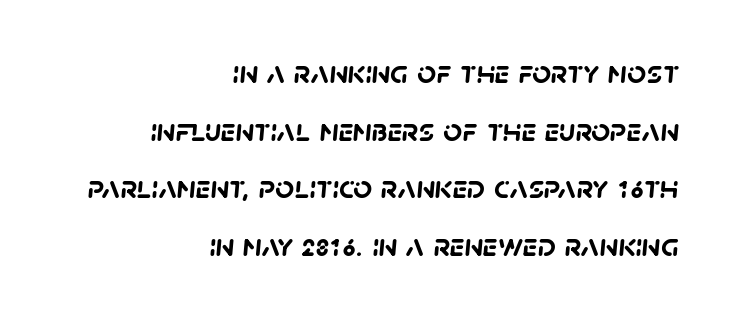
Students, this is bold: see how much ink each stroke carries. Check under the words: just untouched page. Alignment: flush right. Looks like regular typesetting: each glyph gets only the width it needs. This rendering leaves character spacing at its baseline value.
